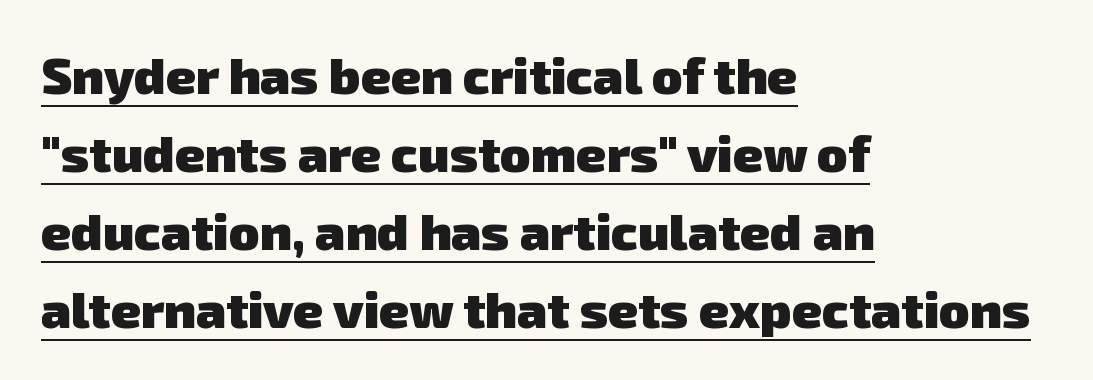
Character widths vary here, with narrow letters taking less room than wide ones. Is the letter spacing exaggerated? No — it looks like the ordinary default. A dark, heavy texture on the line: the type is bold. Notice how the passage keeps a crisp vertical edge on the left only. Students, observe: this is what conventionally led text looks like.
